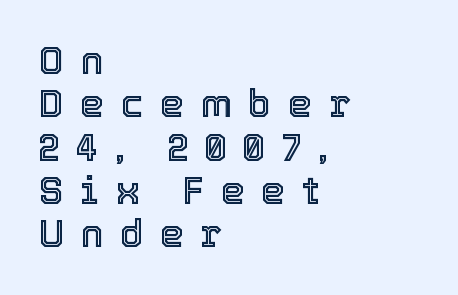
{"italic": "no", "width": "normal", "x_height": "medium", "monospaced": "no", "underline": "no", "align": "left", "line_spacing": "tight", "line_spacing_ratio": 1.14, "letter_spacing": "wide", "letter_spacing_em": 0.44, "glyph_px": 38}
